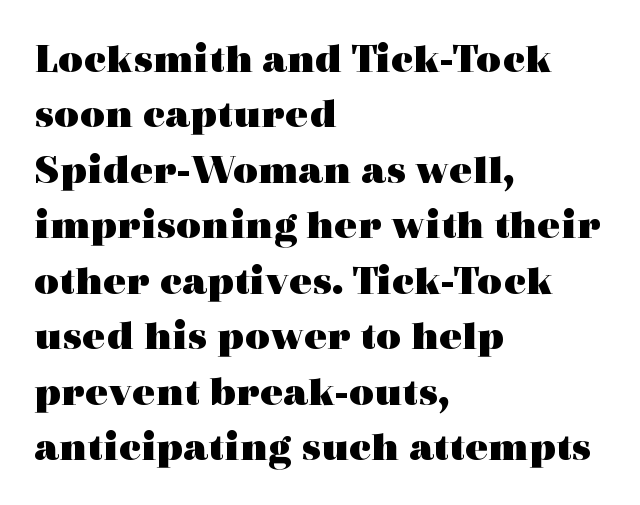
The image shows 43 px heavy, wide serif type, upright; set left-aligned, normal line spacing (1.29x), normal letter spacing, not underlined; a medium x-height.
